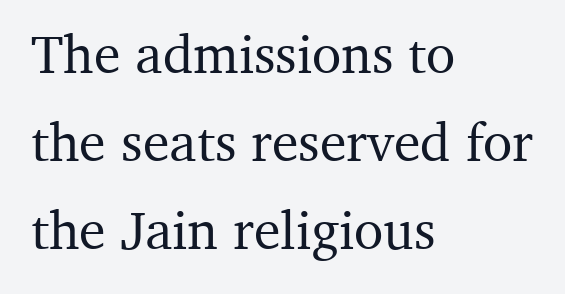
The paragraph has a hard left edge and a soft right edge. Do the characters align in a grid? No, the font is proportional. Quick note: not italic, upright. The typeface chosen for these lines features serifs. This sample uses plain, unmodified letter spacing. Rule under the text: the space is simply empty.
